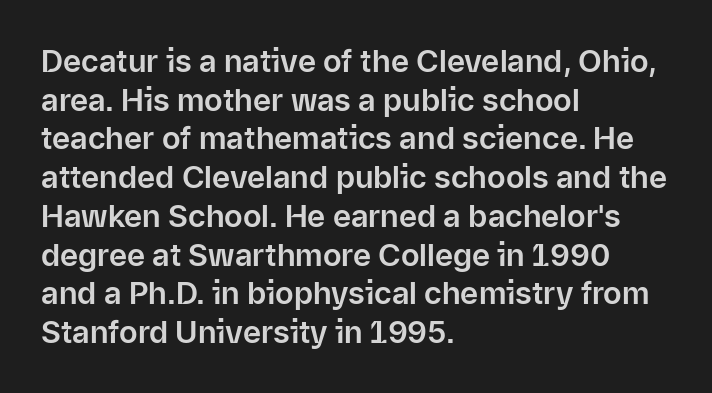
{"serif": "no", "italic": "no", "width": "normal", "stroke_contrast": "low", "x_height": "medium", "monospaced": "no", "underline": "no", "align": "left", "line_spacing": "normal", "line_spacing_ratio": 1.25, "letter_spacing": "normal", "letter_spacing_em": 0.0, "glyph_px": 31}
